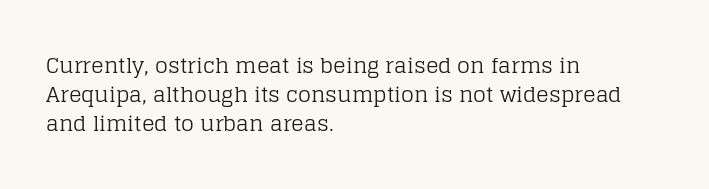
{"italic": "no", "bold": "no", "underline": "no", "align": "left", "line_spacing": "normal", "line_spacing_ratio": 1.38, "letter_spacing": "normal", "letter_spacing_em": 0.0, "glyph_px": 21}
